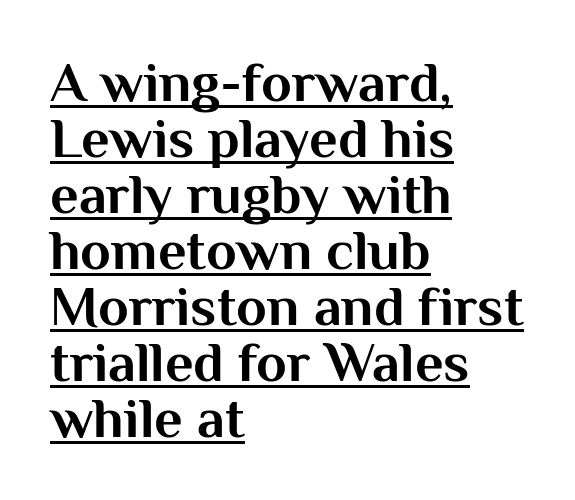
Q: Is the text bold? A: Yes.
Q: Is the text italic (slanted)? A: No, it is upright.
Q: Is the typeface a serif or a sans-serif typeface? A: Sans-serif.
Q: Is the text underlined? A: Yes.
Q: How is the paragraph aligned? A: Left-aligned.
Q: Is the spacing between letters normal or unusually wide? A: Normal.
Q: Is the spacing between lines tight, normal or loose? A: Tight.
Q: Width (condensed, normal, or wide)? A: Normal.
Q: Stroke contrast? A: Medium.
Q: x-height? A: Medium.
Q: Monospaced? A: No.
